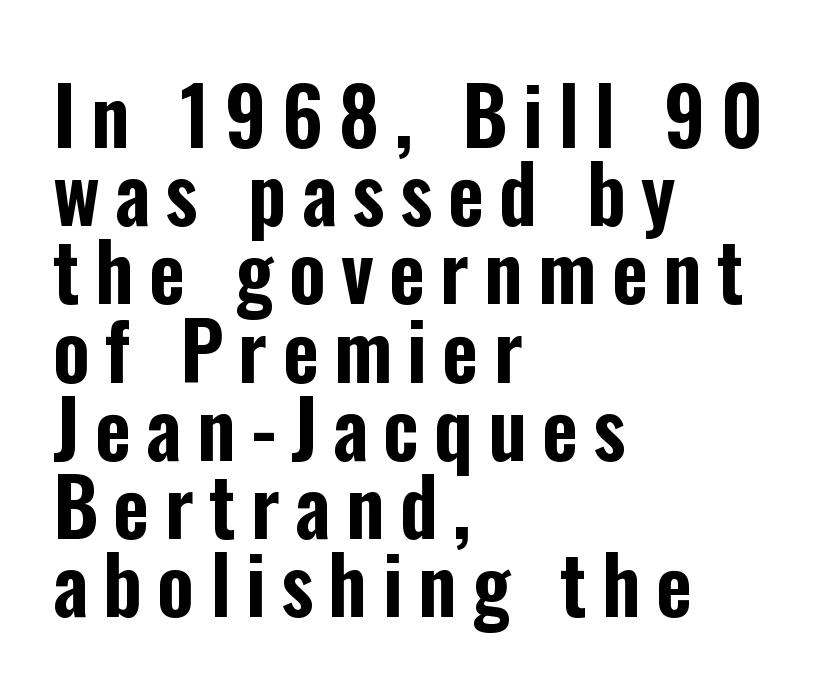
Q: Is the text italic (slanted)? A: No, it is upright.
Q: Is the typeface a serif or a sans-serif typeface? A: Sans-serif.
Q: Is the text underlined? A: No.
Q: How is the paragraph aligned? A: Left-aligned.
Q: Is the spacing between lines tight, normal or loose? A: Tight.
Q: Width (condensed, normal, or wide)? A: Condensed.
Q: Stroke contrast? A: Low.
Q: x-height? A: Medium.
Q: Monospaced? A: No.
